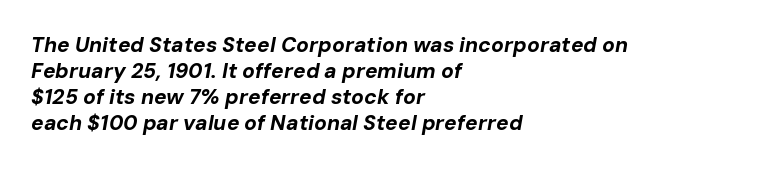
Italic? Definitely — the glyphs are oblique. Is the block centered? No — it sits flush against the left margin. The foot of each line stays bare and open. Observe the ordinary spacing: letters are neighbours, not strangers. Weight check: bold — yes, fully.
